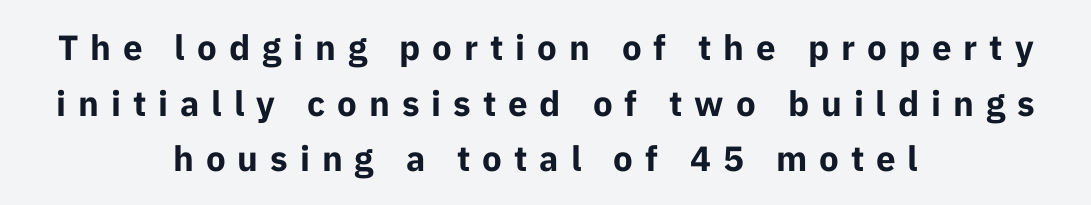
{"serif": "no", "italic": "no", "bold": "yes", "weight": "bold", "width": "normal", "stroke_contrast": "low", "x_height": "medium", "monospaced": "no", "underline": "no", "align": "center", "line_spacing": "normal", "line_spacing_ratio": 1.59, "letter_spacing": "wide", "letter_spacing_em": 0.34, "glyph_px": 35}
